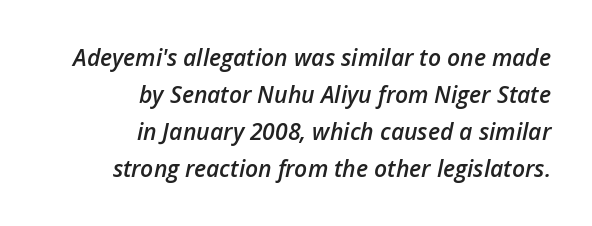
{"italic": "yes", "lean": "right", "slant_degrees": 12, "bold": "semi", "underline": "no", "align": "right", "line_spacing": "normal", "line_spacing_ratio": 1.61, "letter_spacing": "normal", "letter_spacing_em": 0.0, "glyph_px": 23}
